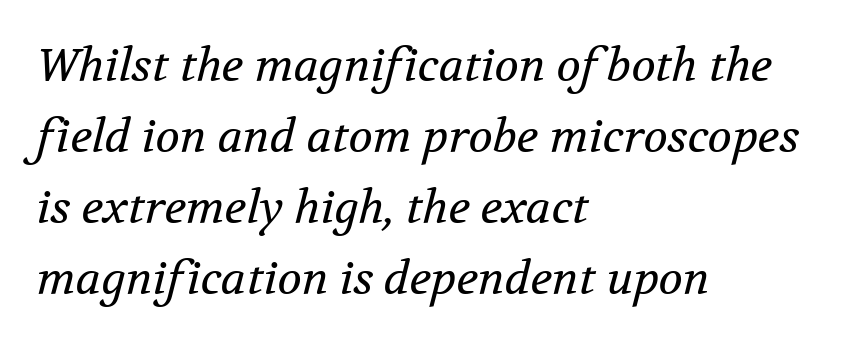
The image shows 45 px regular-weight serif type, italic (leaning right); set left-aligned, normal line spacing (1.58x), normal letter spacing, not underlined; medium stroke contrast and a medium x-height.
